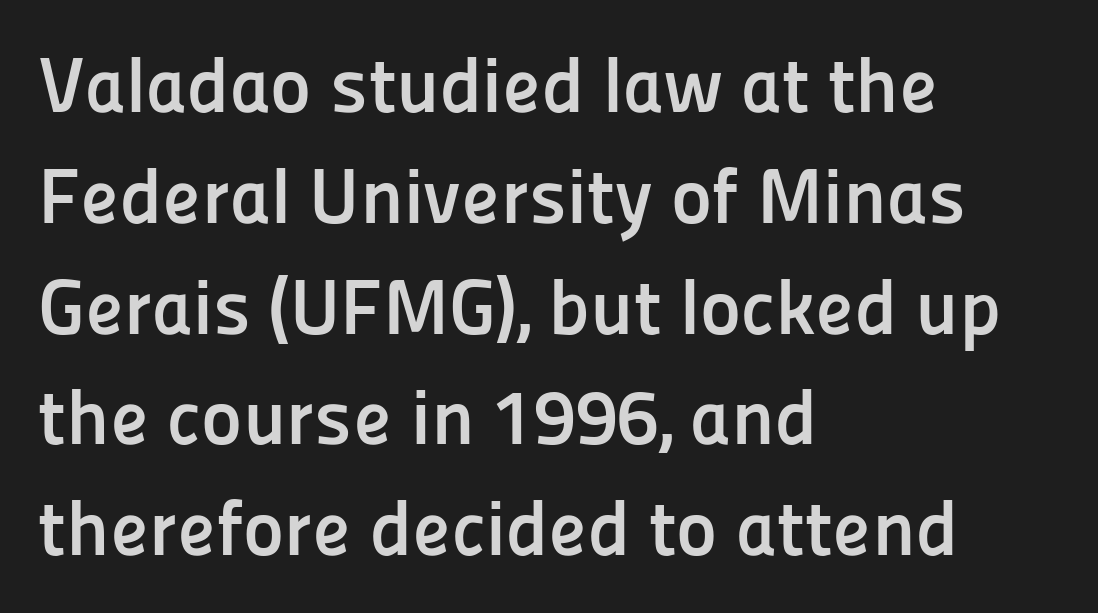
Q: Is the text bold? A: Yes.
Q: Is the text italic (slanted)? A: No, it is upright.
Q: Is the typeface a serif or a sans-serif typeface? A: Sans-serif.
Q: Is the text underlined? A: No.
Q: How is the paragraph aligned? A: Left-aligned.
Q: Is the spacing between letters normal or unusually wide? A: Normal.
Q: Is the spacing between lines tight, normal or loose? A: Normal.
Q: Width (condensed, normal, or wide)? A: Normal.
Q: Stroke contrast? A: Low.
Q: x-height? A: Medium.
Q: Monospaced? A: No.
